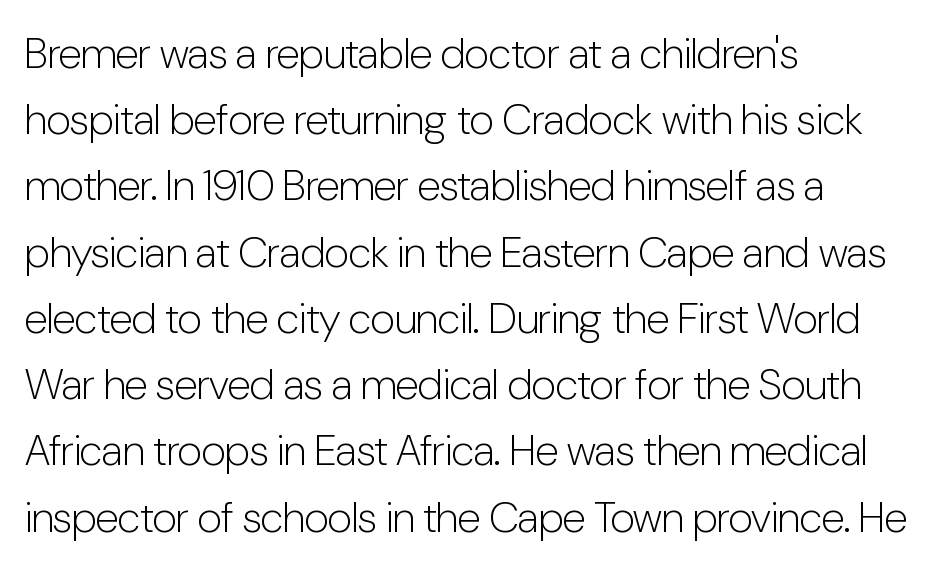
{"serif": "no", "italic": "no", "bold": "no", "weight": "light", "width": "condensed", "stroke_contrast": "low", "x_height": "medium", "monospaced": "no", "underline": "no", "align": "left", "line_spacing": "normal", "line_spacing_ratio": 1.54, "letter_spacing": "normal", "letter_spacing_em": 0.0, "glyph_px": 43}
